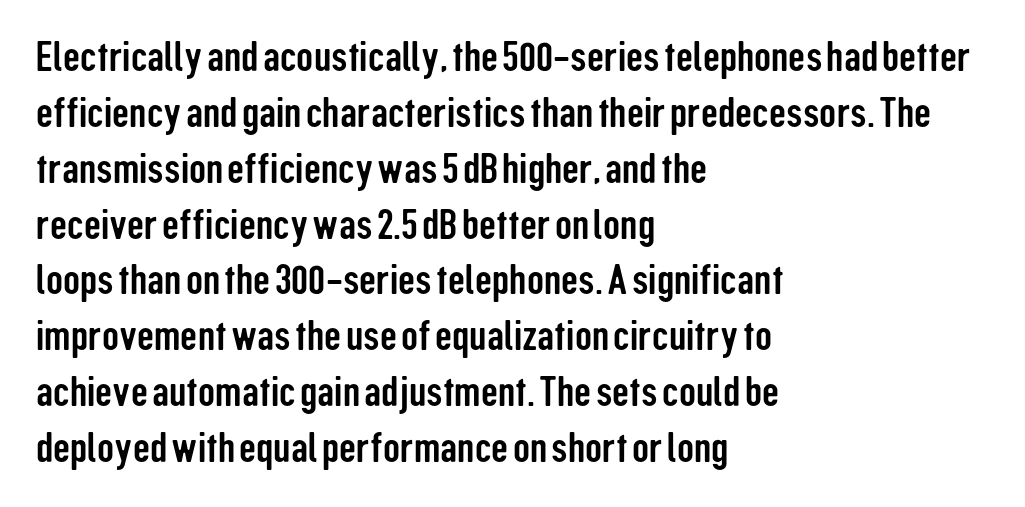
The image shows 42 px condensed sans-serif type, upright; set left-aligned, normal line spacing (1.33x), normal letter spacing, not underlined; low stroke contrast and a medium x-height.
